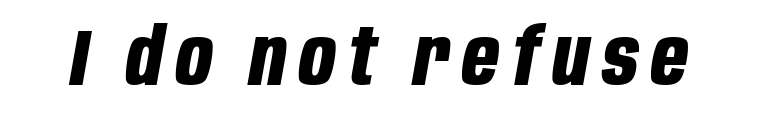
Q: Is the text bold? A: Yes.
Q: Is the text italic (slanted)? A: Yes, it leans right by about 10 degrees.
Q: Is the text underlined? A: No.
Q: Width (condensed, normal, or wide)? A: Condensed.
Q: Stroke contrast? A: Low.
Q: x-height? A: Large.
Q: Monospaced? A: No.
